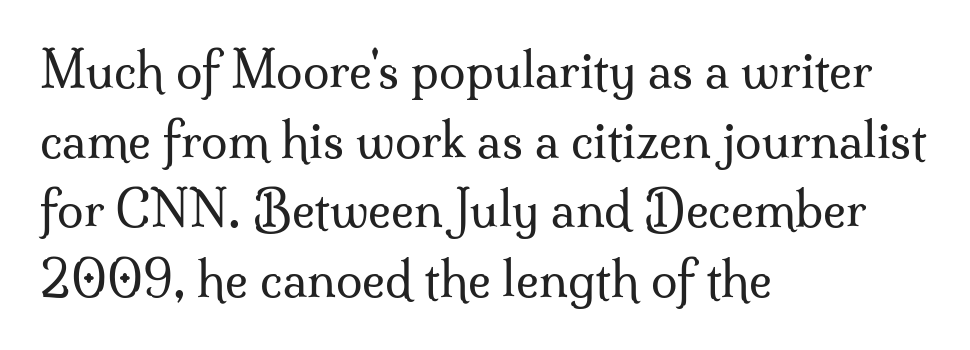
The image shows 48 px regular-weight serif type, upright; set left-aligned, normal line spacing (1.45x), normal letter spacing, not underlined; medium stroke contrast and a small x-height.
